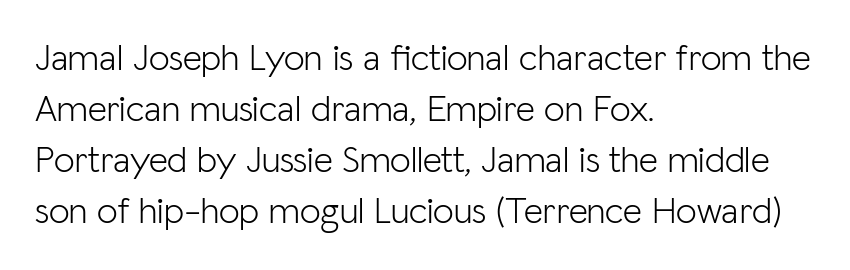
{"serif": "no", "italic": "no", "bold": "no", "weight": "light", "width": "normal", "stroke_contrast": "low", "x_height": "medium", "monospaced": "no", "underline": "no", "align": "left", "line_spacing": "normal", "line_spacing_ratio": 1.38, "letter_spacing": "normal", "letter_spacing_em": 0.0, "glyph_px": 37}
